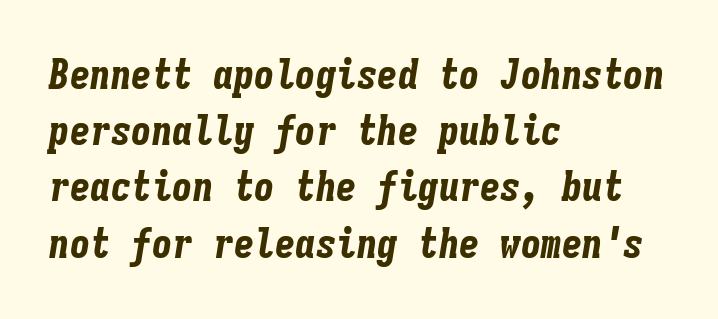
Letter spacing: default. The area under the type is left untouched. The letters march in equal steps, a hallmark of fixed-pitch type. The lines in this sample share a left origin and differ only in where they stop.
